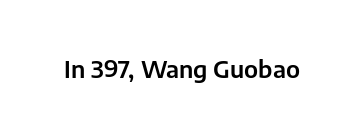
Observe the ordinary spacing: letters are neighbours, not strangers. Underline: absent. Rendered with straight, roman letterforms.
